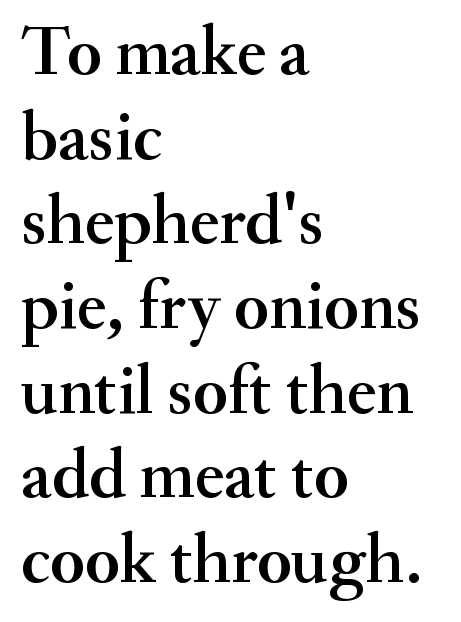
Type style note: has serifs. Tall strokes in this sample are plumb rather than angled. The passage is arranged the way most books set body copy — flush left. The zone under the glyphs is completely vacant. These lines keep a tight, regular rhythm from letter to letter. You could not count columns in this text — the font is proportionally spaced.
